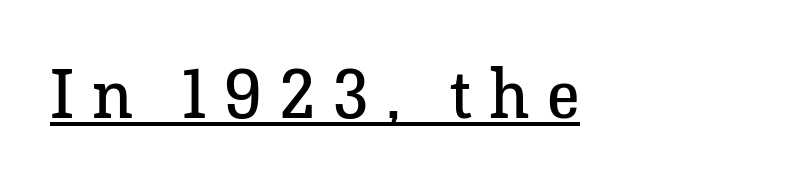
{"serif": "yes", "italic": "no", "bold": "no", "weight": "regular", "width": "normal", "stroke_contrast": "low", "x_height": "medium", "monospaced": "no", "underline": "yes", "letter_spacing": "wide", "letter_spacing_em": 0.26, "glyph_px": 69}
